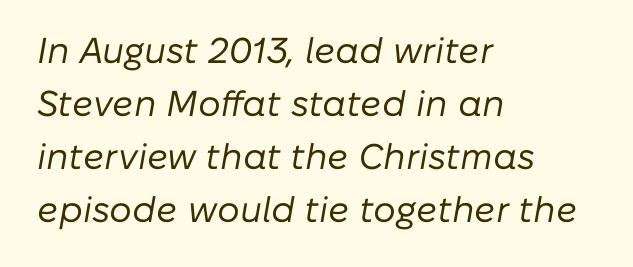
A typesetter would call this proportional, since set widths differ per character. Regular leading. Leftover space on each line is placed entirely after the last word. The baseline area is clear. Designer's note — italics engaged. The weight tops out at a normal text grade.
